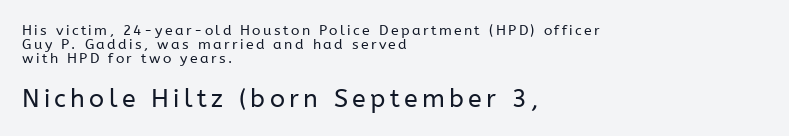
Q: Is the text bold? A: No.
Q: Is the text italic (slanted)? A: No, it is upright.
Q: Is the text underlined? A: No.
Q: How is the paragraph aligned? A: Left-aligned.
Q: Is the spacing between lines tight, normal or loose? A: Tight.
Q: Which block of text is set in a larger size, the first (top) or the second (bottom)? A: The second (bottom) one.
